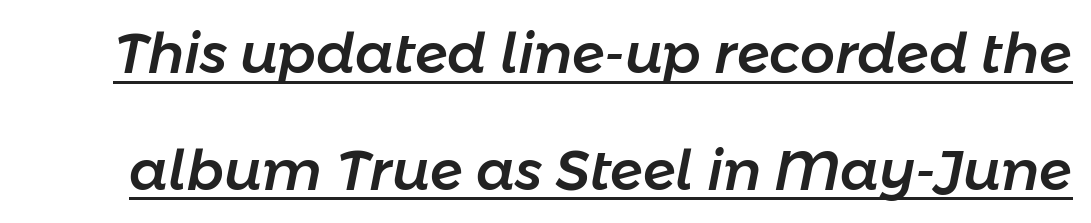
Students, note that the glyphs here touch the page at normal intervals. Compared with typical paragraphs, the rows here are farther apart. A typesetter would call this proportional, since set widths differ per character. Every character sits at an angle, as italics do. Each line of the rendering has a horizontal stroke beneath the glyphs.
